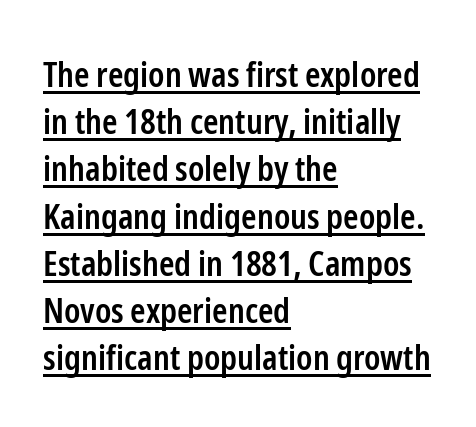
Think of a printed novel: that variable character pitch is what you see here. Grotesque or geometric, the face here clearly has no serifs. Strokes here are thickened, but only to semibold level. The type sits square on the baseline with zero lean. The passage shown stacks its lines at a standard gap.
